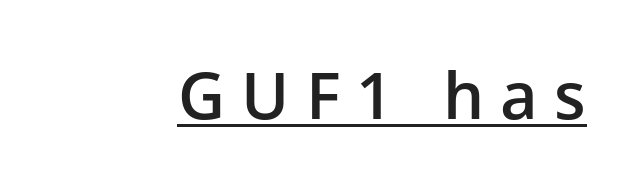
The font family rendered here belongs to the sans-serif group. Does a line run under the words? Yes, clearly. The font is running at a semibold setting, under full bold. You can tell it's not italic because the verticals are truly vertical. The tracking jumps out immediately: characters are airy and widely separated. Is this a fixed-width face? No — the glyphs have proportional, varying widths.
